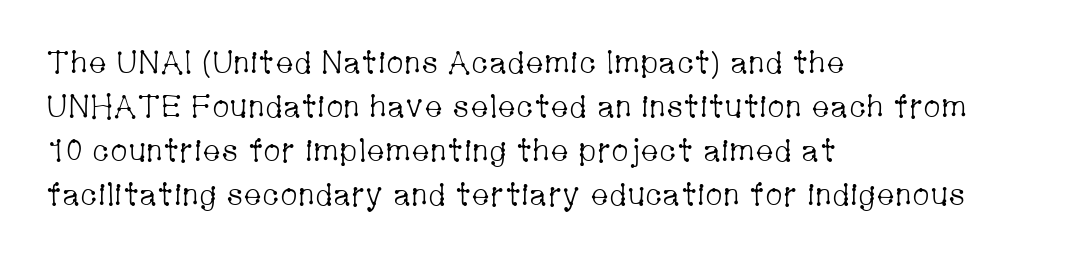
{"serif": "yes", "italic": "no", "bold": "no", "weight": "light", "width": "condensed", "stroke_contrast": "low", "x_height": "medium", "monospaced": "no", "underline": "no", "align": "left", "line_spacing": "normal", "line_spacing_ratio": 1.42, "letter_spacing": "normal", "letter_spacing_em": 0.0, "glyph_px": 31}
